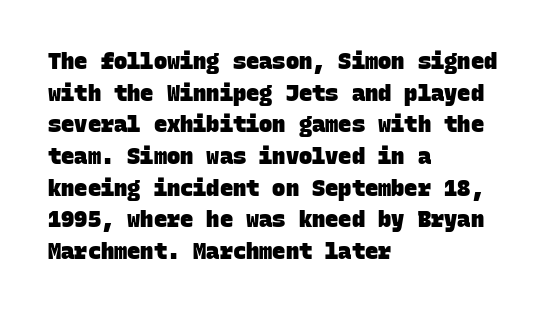
{"bold": "yes", "underline": "no", "align": "left", "line_spacing": "normal", "line_spacing_ratio": 1.44, "letter_spacing": "normal", "letter_spacing_em": 0.0, "glyph_px": 22}
